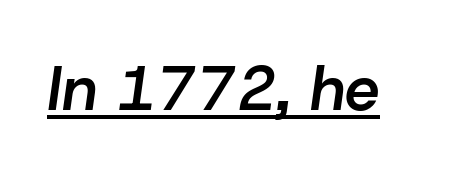
The face used here is rendered with its standard letterfit. Character widths vary here, with narrow letters taking less room than wide ones. Students, observe the line beneath the letters — that is underlining. Compared with ordinary roman type, these characters are visibly tilted.
